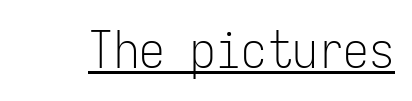
Q: Is the text bold? A: No.
Q: Is the text italic (slanted)? A: No, it is upright.
Q: Is the typeface a serif or a sans-serif typeface? A: Sans-serif.
Q: Is the text underlined? A: Yes.
Q: Is the spacing between letters normal or unusually wide? A: Normal.
Q: Width (condensed, normal, or wide)? A: Condensed.
Q: Stroke contrast? A: Low.
Q: x-height? A: Medium.
Q: Monospaced? A: Yes.
